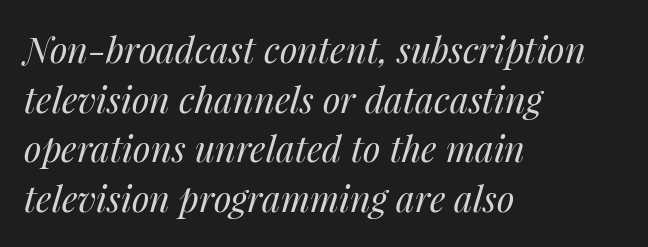
Each word holds together tightly as a unit, with standard inter-letter gaps. The space beneath each line is pristine and unruled. Compared with typical paragraphs, the rows here are spaced about the same. This reads as an unemphasized weight, regular at the heaviest.
